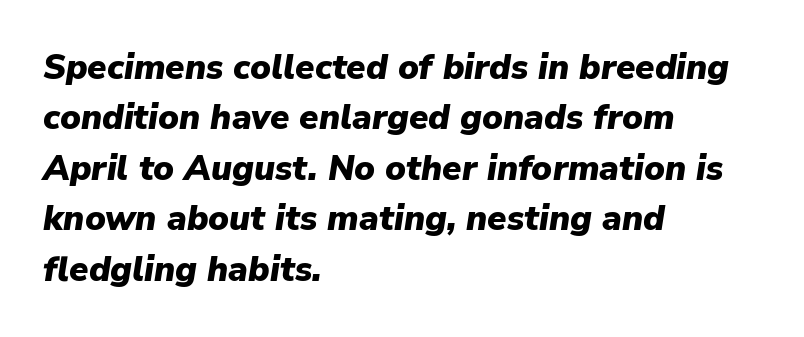
Q: Is the text bold? A: Yes.
Q: Is the text italic (slanted)? A: Yes, it leans right by about 9 degrees.
Q: Is the text underlined? A: No.
Q: How is the paragraph aligned? A: Left-aligned.
Q: Is the spacing between letters normal or unusually wide? A: Normal.
Q: Is the spacing between lines tight, normal or loose? A: Normal.
Q: Width (condensed, normal, or wide)? A: Normal.
Q: Stroke contrast? A: Low.
Q: x-height? A: Medium.
Q: Monospaced? A: No.
